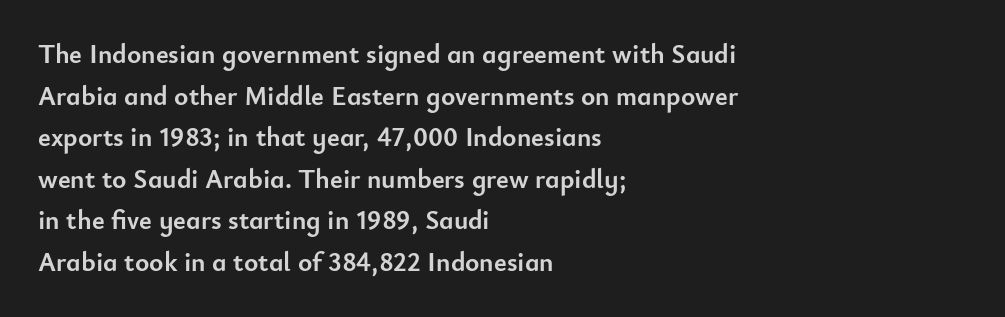
This sample keeps an unexceptional amount of space between lines. Which margin do the lines hug? The left one — the right edge is uneven. The specimen omits any rule beneath the text block's lines. Students, note that the glyphs here touch the page at normal intervals. This is heavy type, rendered in bold.
